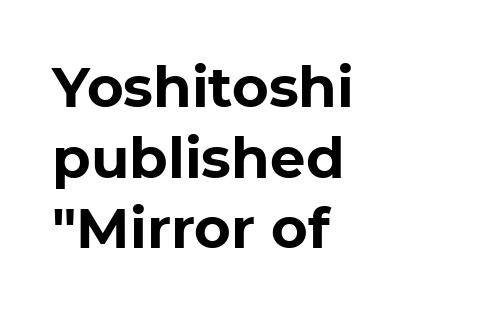
How would I describe the line gaps? Plain and ordinary. Letters rest on an invisible, unmarked baseline. Spacing between characters is what you'd get straight out of the box. Layout note: lines flush left. What kind of face is this? One without serifs — a sans.
